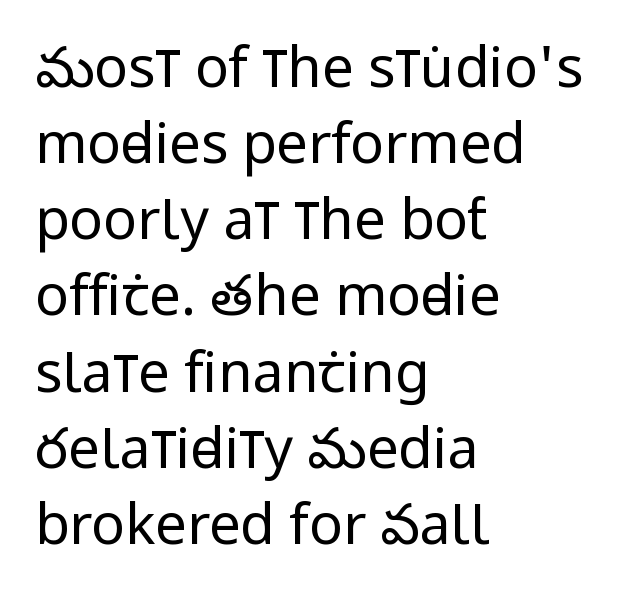
Q: Is the text bold? A: No.
Q: Is the text italic (slanted)? A: No, it is upright.
Q: Is the typeface a serif or a sans-serif typeface? A: Sans-serif.
Q: Is the text underlined? A: No.
Q: How is the paragraph aligned? A: Left-aligned.
Q: Is the spacing between letters normal or unusually wide? A: Normal.
Q: Is the spacing between lines tight, normal or loose? A: Normal.
Q: Width (condensed, normal, or wide)? A: Condensed.
Q: Stroke contrast? A: Low.
Q: x-height? A: Large.
Q: Monospaced? A: No.
